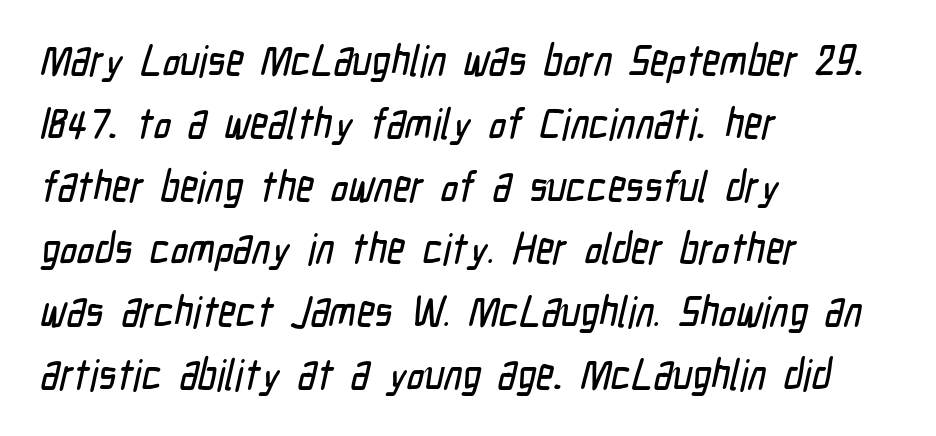
{"serif": "no", "width": "condensed", "stroke_contrast": "low", "x_height": "medium", "monospaced": "no", "underline": "no", "align": "left", "line_spacing": "normal", "line_spacing_ratio": 1.46, "letter_spacing": "normal", "letter_spacing_em": 0.0, "glyph_px": 43}
